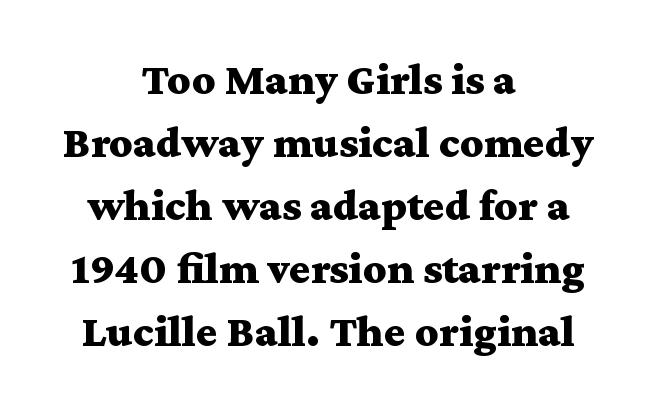
Q: Is the text bold? A: Yes.
Q: Is the text italic (slanted)? A: No, it is upright.
Q: Is the typeface a serif or a sans-serif typeface? A: Serif.
Q: Is the text underlined? A: No.
Q: How is the paragraph aligned? A: Centered.
Q: Is the spacing between letters normal or unusually wide? A: Normal.
Q: Is the spacing between lines tight, normal or loose? A: Normal.
Q: Width (condensed, normal, or wide)? A: Wide.
Q: Stroke contrast? A: Medium.
Q: x-height? A: Medium.
Q: Monospaced? A: No.
